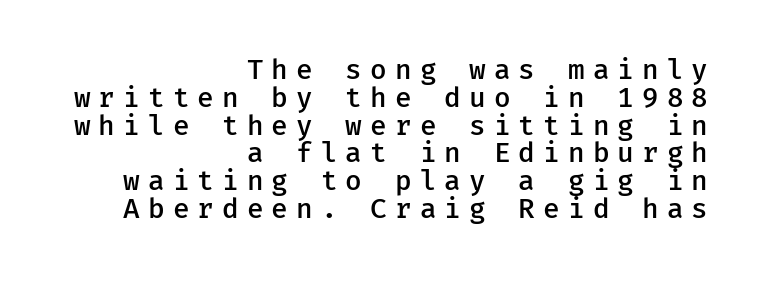
Q: Is the text bold? A: Semi-bold.
Q: Is the text italic (slanted)? A: No, it is upright.
Q: Is the text underlined? A: No.
Q: How is the paragraph aligned? A: Right-aligned.
Q: Is the spacing between letters normal or unusually wide? A: Unusually wide.
Q: Is the spacing between lines tight, normal or loose? A: Tight.
